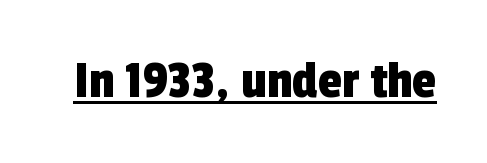
{"serif": "no", "width": "condensed", "x_height": "medium", "monospaced": "no", "underline": "yes", "letter_spacing": "normal", "letter_spacing_em": 0.0, "glyph_px": 54}
